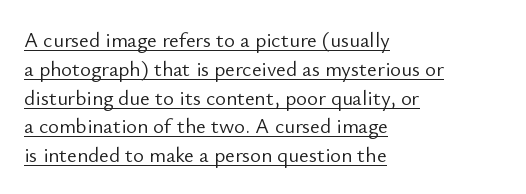
Q: Is the text bold? A: No.
Q: Is the text italic (slanted)? A: No, it is upright.
Q: Is the text underlined? A: Yes.
Q: How is the paragraph aligned? A: Left-aligned.
Q: Is the spacing between letters normal or unusually wide? A: Normal.
Q: Is the spacing between lines tight, normal or loose? A: Normal.
